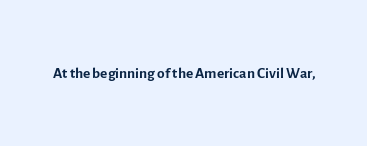
{"italic": "no", "bold": "no", "underline": "no", "letter_spacing": "normal", "letter_spacing_em": 0.0, "glyph_px": 22}
